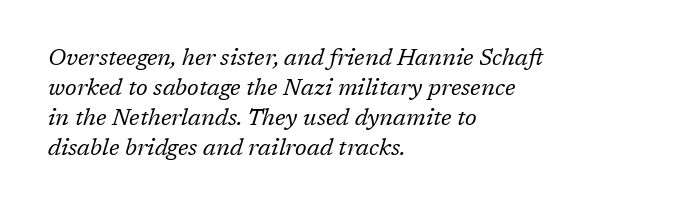
{"italic": "yes", "lean": "right", "slant_degrees": 17, "bold": "no", "underline": "no", "align": "left", "line_spacing": "normal", "line_spacing_ratio": 1.3, "letter_spacing": "normal", "letter_spacing_em": 0.0, "glyph_px": 23}
